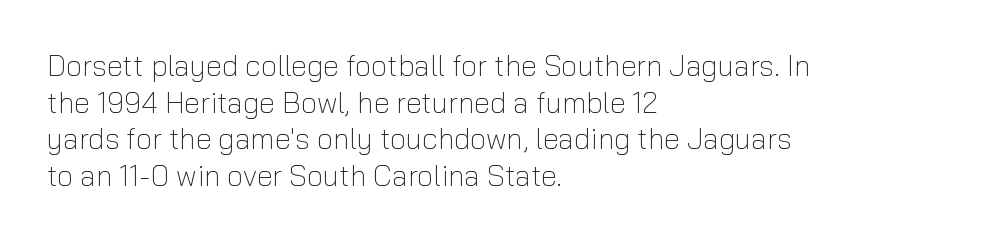
{"serif": "no", "italic": "no", "bold": "no", "weight": "light", "width": "normal", "stroke_contrast": "low", "x_height": "medium", "monospaced": "no", "underline": "no", "align": "left", "line_spacing": "normal", "line_spacing_ratio": 1.26, "letter_spacing": "normal", "letter_spacing_em": 0.0, "glyph_px": 29}
